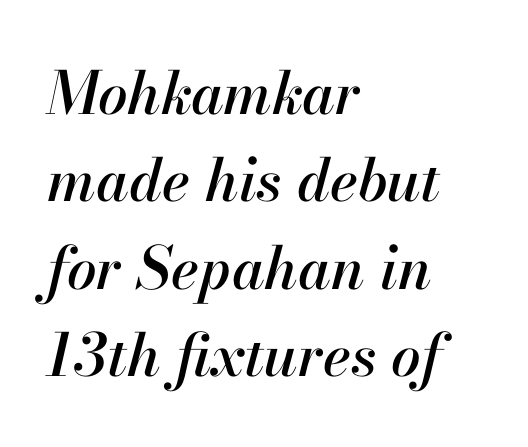
The image shows 59 px text type, italic (leaning right); set left-aligned, normal line spacing (1.48x), normal letter spacing, not underlined; high stroke contrast and a small x-height.
